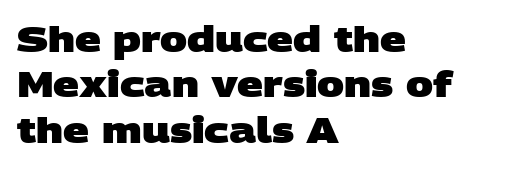
The image shows 36 px heavy, wide sans-serif type; set left-aligned, normal line spacing (1.26x), normal letter spacing, not underlined; low stroke contrast and a large x-height.
